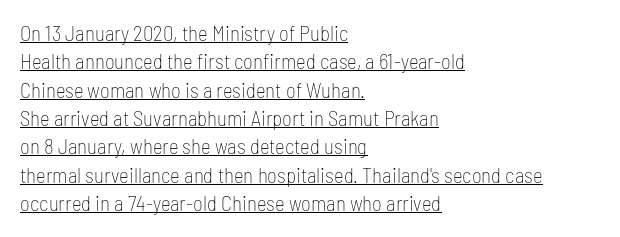
Q: Is the text bold? A: No.
Q: Is the text italic (slanted)? A: No, it is upright.
Q: Is the text underlined? A: Yes.
Q: How is the paragraph aligned? A: Left-aligned.
Q: Is the spacing between letters normal or unusually wide? A: Normal.
Q: Is the spacing between lines tight, normal or loose? A: Normal.
